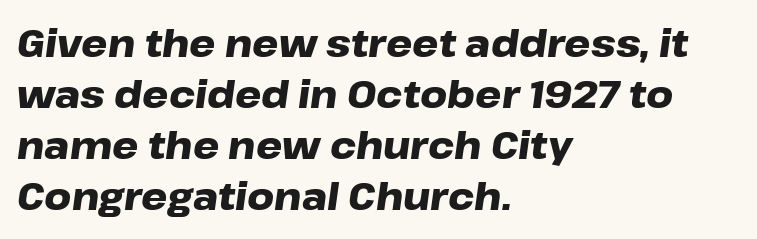
Q: Is the text bold? A: Yes.
Q: Is the text italic (slanted)? A: Yes, it leans right by about 8 degrees.
Q: Is the text underlined? A: No.
Q: How is the paragraph aligned? A: Left-aligned.
Q: Is the spacing between letters normal or unusually wide? A: Normal.
Q: Is the spacing between lines tight, normal or loose? A: Normal.
Q: Width (condensed, normal, or wide)? A: Wide.
Q: Stroke contrast? A: Low.
Q: x-height? A: Medium.
Q: Monospaced? A: No.
